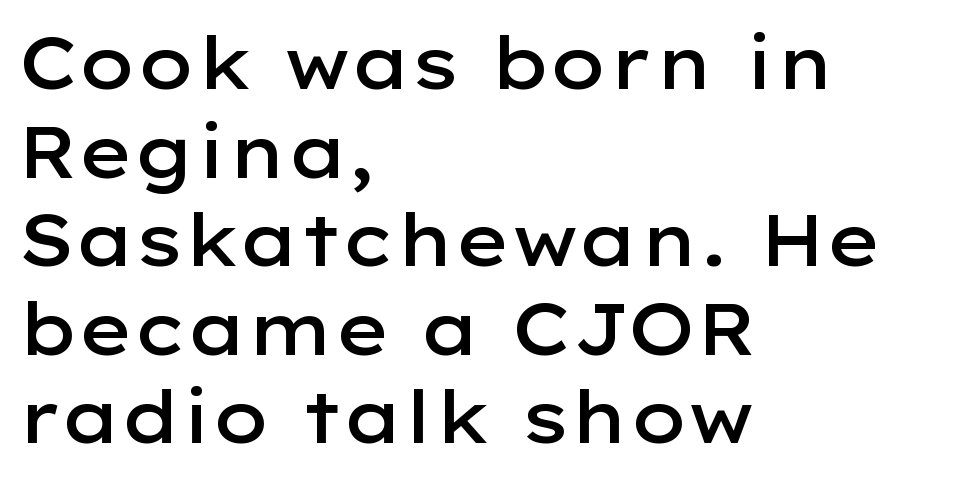
The image shows 72 px semibold, wide sans-serif type, upright; set left-aligned, line spacing 1.23x, normal letter spacing, not underlined; low stroke contrast and a medium x-height.
